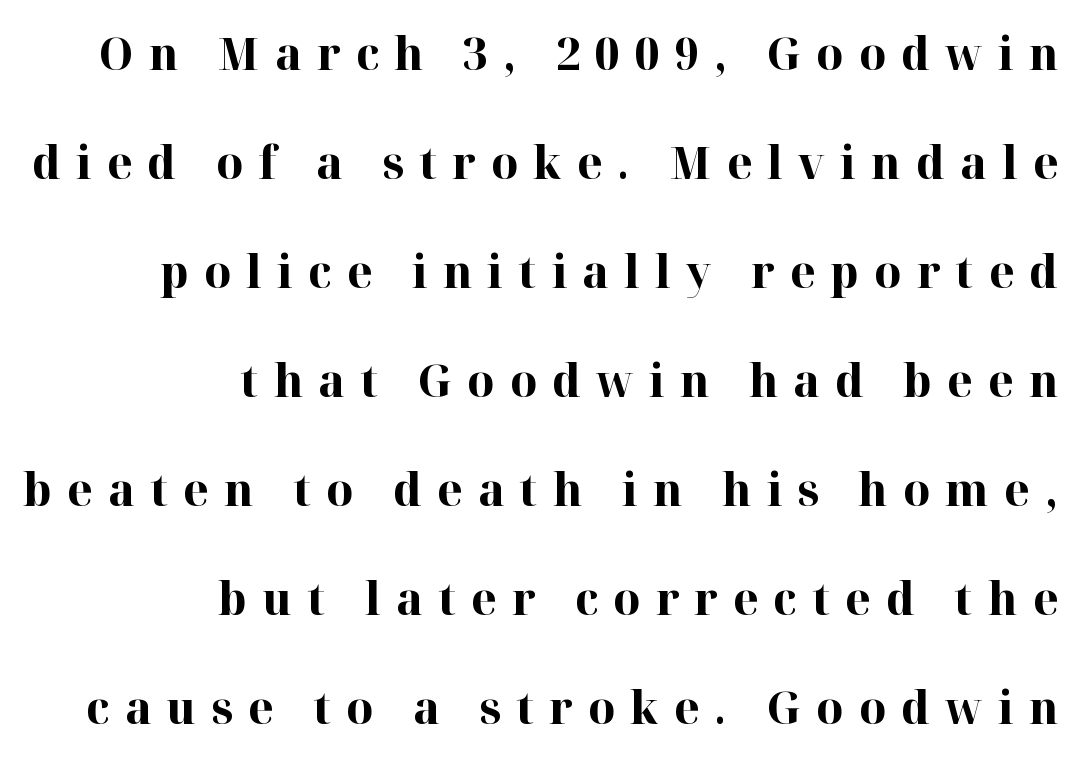
A typesetter would mark this as roman, not italic. Teacher's note: observe the even right margin — that is flush-right alignment. This is serif lettering, the kind often seen in printed books. Baseline-to-baseline distance is far greater than the letter height.
